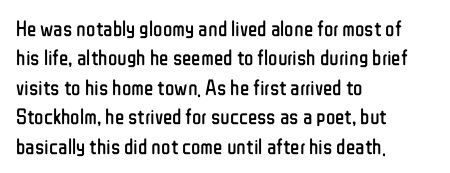
Q: Is the text bold? A: No.
Q: Is the text italic (slanted)? A: No, it is upright.
Q: Is the text underlined? A: No.
Q: How is the paragraph aligned? A: Left-aligned.
Q: Is the spacing between letters normal or unusually wide? A: Normal.
Q: Is the spacing between lines tight, normal or loose? A: Normal.
